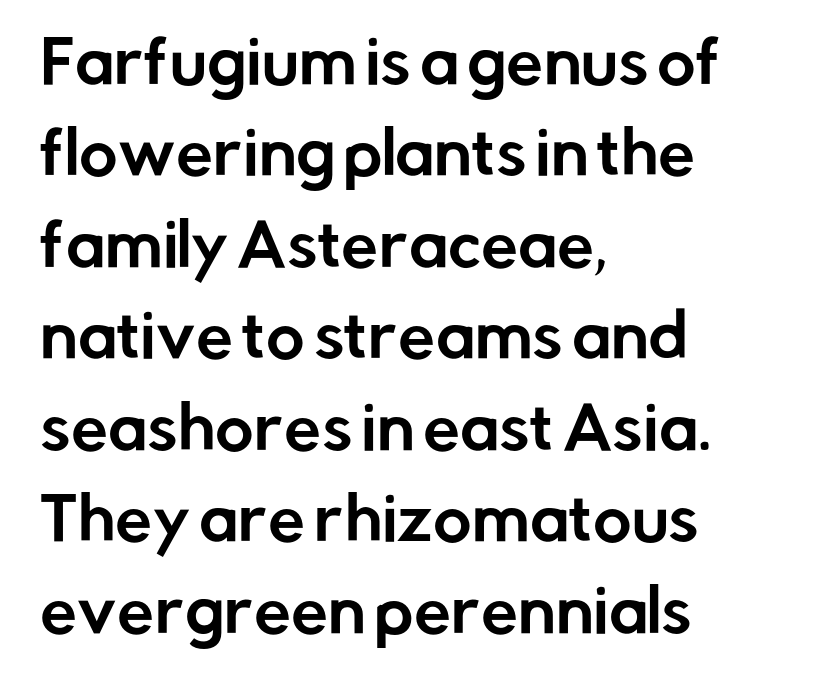
Regular leading. In terms of posture, this sample is upright. Each letter keeps its own natural width here, so spacing adapts to shape. The passage shown has conventional tracking throughout. Where is the straight margin? On the left.
